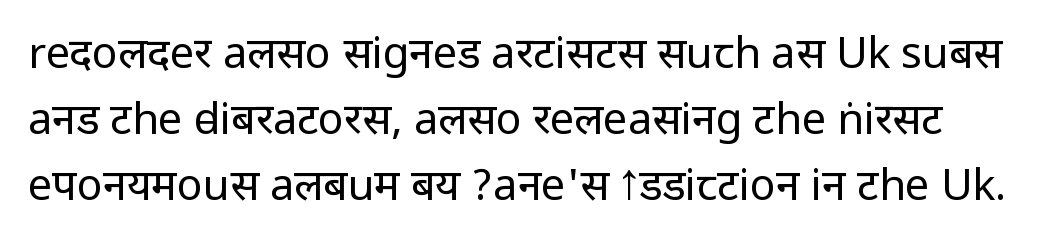
The foot of each line stays bare and open. Check where the strokes stop: nothing finishes them off — pure sans. Students, observe: this is what conventionally led text looks like. The passage shown has conventional tracking throughout. In terms of posture, this sample is upright.
